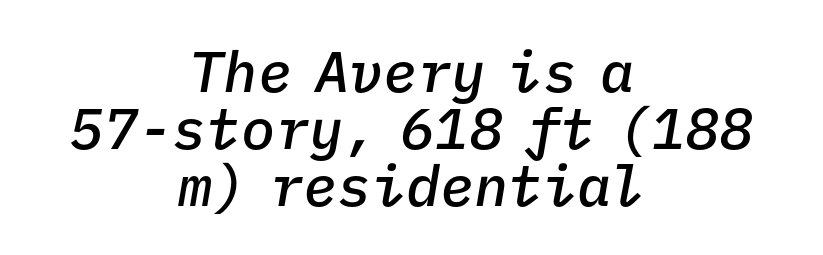
The image shows 57 px semibold type, italic (leaning right), monospaced; set centered, tight line spacing (1.0x), normal letter spacing, not underlined; low stroke contrast and a medium x-height.
